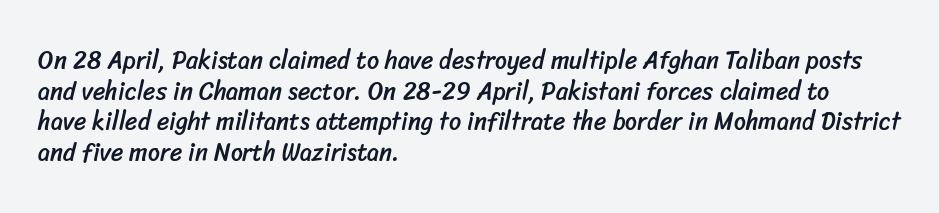
{"underline": "no", "align": "left", "line_spacing": "normal", "line_spacing_ratio": 1.28, "letter_spacing": "normal", "letter_spacing_em": 0.0, "glyph_px": 24}
